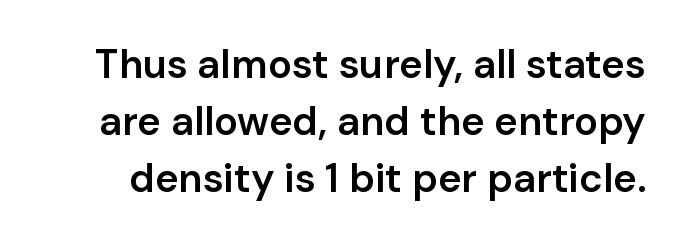
The image shows 40 px semibold sans-serif type, upright; set normal line spacing (1.43x), normal letter spacing, not underlined; low stroke contrast and a medium x-height.
